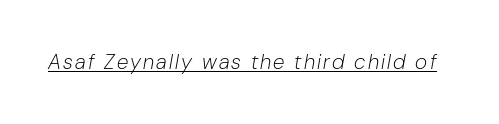
{"italic": "yes", "lean": "right", "slant_degrees": 10, "bold": "no", "underline": "yes", "glyph_px": 21}
